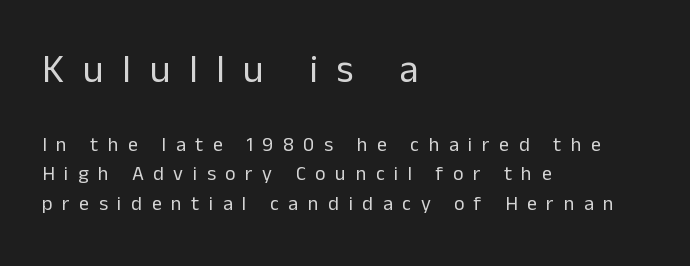
Plain, unruled lines of type. Nope, not italic — everything's standing straight. Do the characters align in a grid? No, the font is proportional. Is the block centered? No — it sits flush against the left margin. Words appear elongated and porous because spacing is wide. What kind of face is this? One without serifs — a sans.
